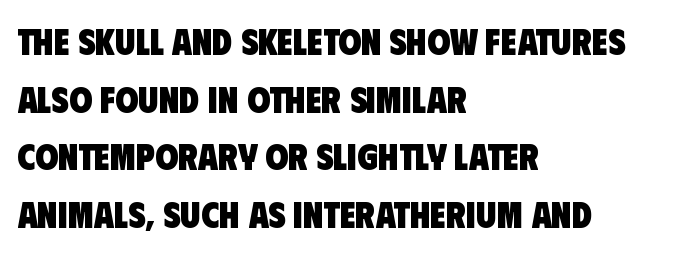
Evenly set lines give the paragraph a standard silhouette. This rendering employs a face without finishing strokes, i.e., a sans-serif. Compared with typical body copy, the letter spacing here is the same. The area under the type is left untouched. Casual observation: everything's shoved over to the left.
